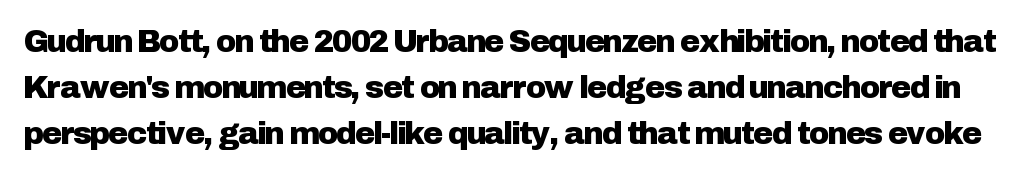
Q: Is the text italic (slanted)? A: No, it is upright.
Q: Is the typeface a serif or a sans-serif typeface? A: Sans-serif.
Q: Is the text underlined? A: No.
Q: Is the spacing between letters normal or unusually wide? A: Normal.
Q: Is the spacing between lines tight, normal or loose? A: Normal.
Q: Width (condensed, normal, or wide)? A: Normal.
Q: Stroke contrast? A: Low.
Q: x-height? A: Medium.
Q: Monospaced? A: No.
